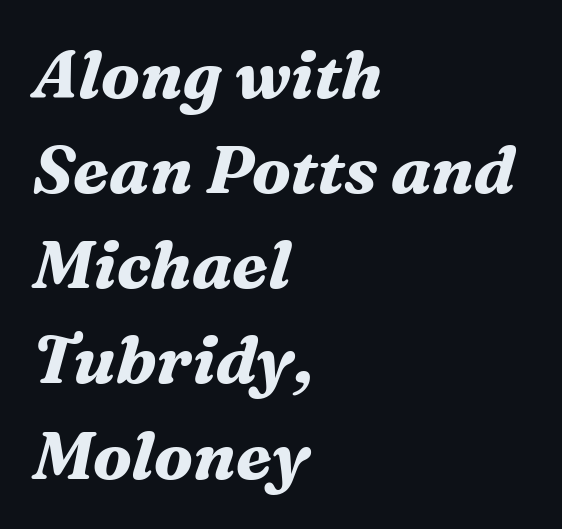
The image shows 67 px bold serif type, italic (leaning right); set left-aligned, normal line spacing (1.42x), normal letter spacing, not underlined; medium stroke contrast and a medium x-height.
